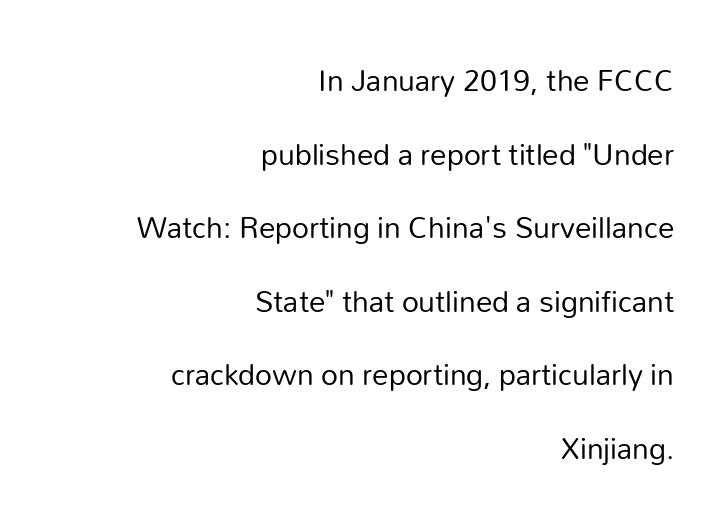
The image shows 33 px regular-weight sans-serif type, upright; set right-aligned, loose line spacing (2.23x), normal letter spacing, not underlined; low stroke contrast and a medium x-height.
